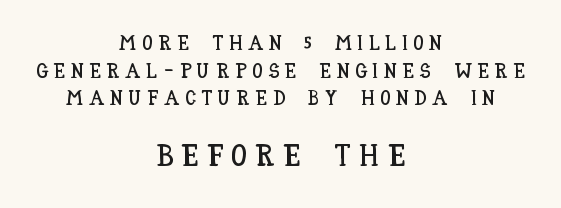
{"italic": "no", "width": "condensed", "stroke_contrast": "low", "x_height": "large", "monospaced": "no", "underline": "no", "align": "center", "line_spacing": "normal", "line_spacing_ratio": 1.31, "letter_spacing": "wide", "letter_spacing_em": 0.27, "larger_block": "second", "size_ratio": 1.48, "glyph_px": 31}
